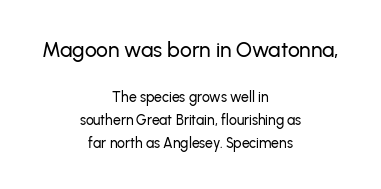
Q: Is the text italic (slanted)? A: No, it is upright.
Q: Is the text underlined? A: No.
Q: How is the paragraph aligned? A: Centered.
Q: Is the spacing between letters normal or unusually wide? A: Normal.
Q: Is the spacing between lines tight, normal or loose? A: Normal.
Q: Which block of text is set in a larger size, the first (top) or the second (bottom)? A: The first (top) one.
